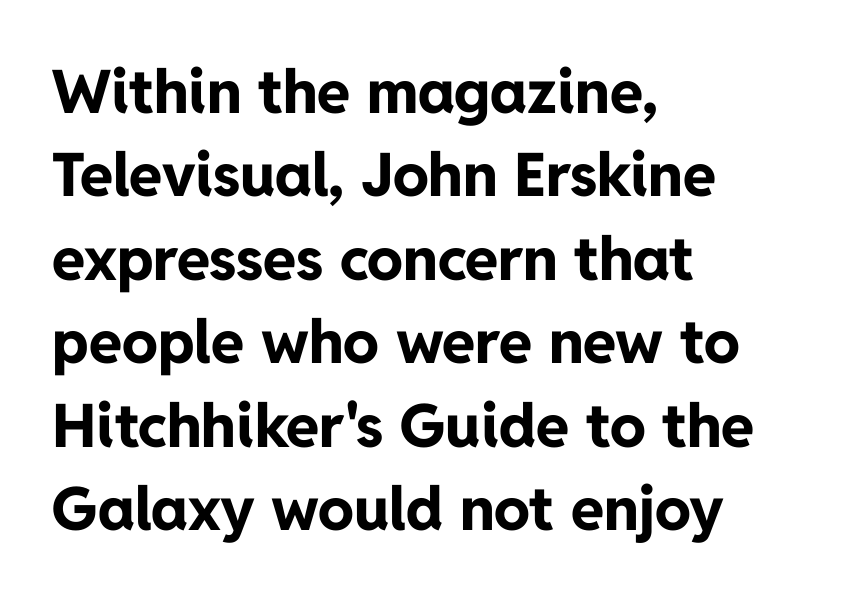
Q: Is the text bold? A: Yes.
Q: Is the text italic (slanted)? A: No, it is upright.
Q: Is the typeface a serif or a sans-serif typeface? A: Sans-serif.
Q: Is the text underlined? A: No.
Q: How is the paragraph aligned? A: Left-aligned.
Q: Is the spacing between letters normal or unusually wide? A: Normal.
Q: Is the spacing between lines tight, normal or loose? A: Normal.
Q: Width (condensed, normal, or wide)? A: Normal.
Q: Stroke contrast? A: Low.
Q: x-height? A: Medium.
Q: Monospaced? A: No.
